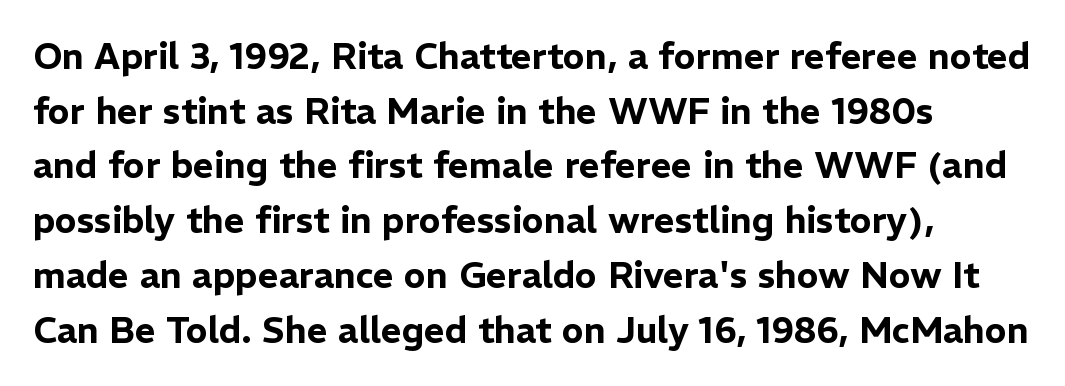
The image shows 36 px sans-serif type, upright; set normal line spacing (1.52x), normal letter spacing, not underlined; low stroke contrast and a medium x-height.
